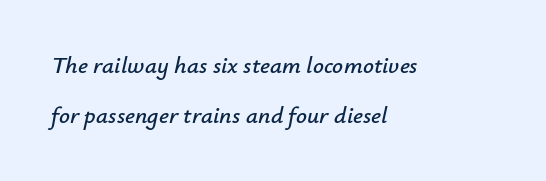
The image shows 24 px text type, italic (leaning right); set left-aligned, loose line spacing (2.08x), normal letter spacing, not underlined.
